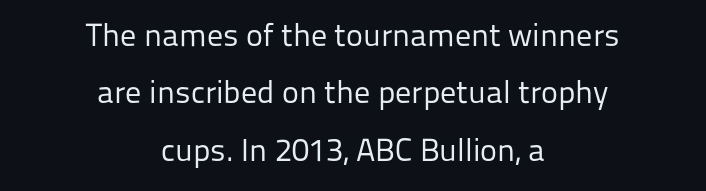
A light-to-regular cut is what we see here. Is this a sans? Yes — the strokes have no serifs. Each row of text sits above clean, open space. Note the varied advance widths — an 'i' is clearly narrower than an 'm'. Here the glyphs are tracked normally, forming tight word shapes.
